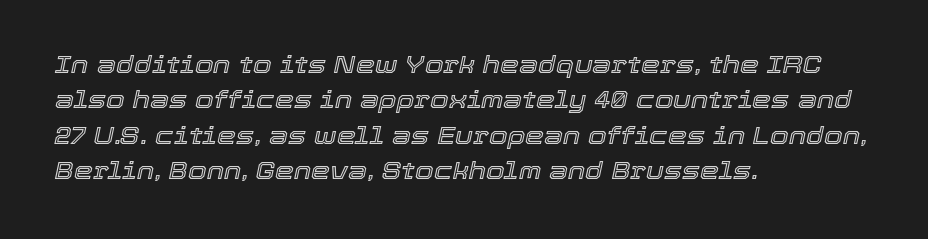
{"italic": "yes", "lean": "right", "slant_degrees": 12, "underline": "no", "align": "left", "line_spacing": "normal", "line_spacing_ratio": 1.47, "letter_spacing": "normal", "letter_spacing_em": 0.0, "glyph_px": 24}
